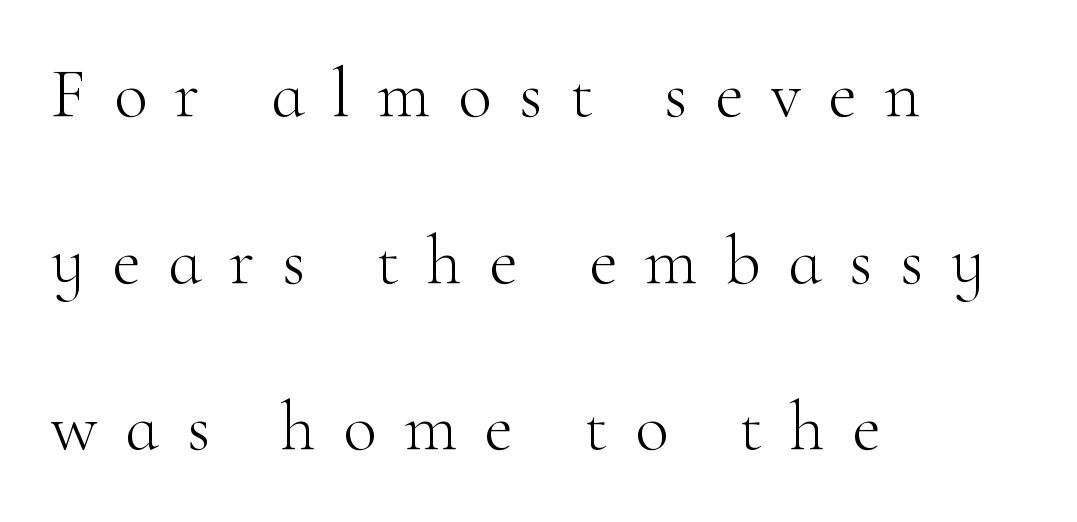
Weight: regular or lighter. Spacing between characters has been opened up far beyond the box default. Leading is clearly above the norm, producing a sparse column. Spacing verdict: proportional, widths tailored to each character.
